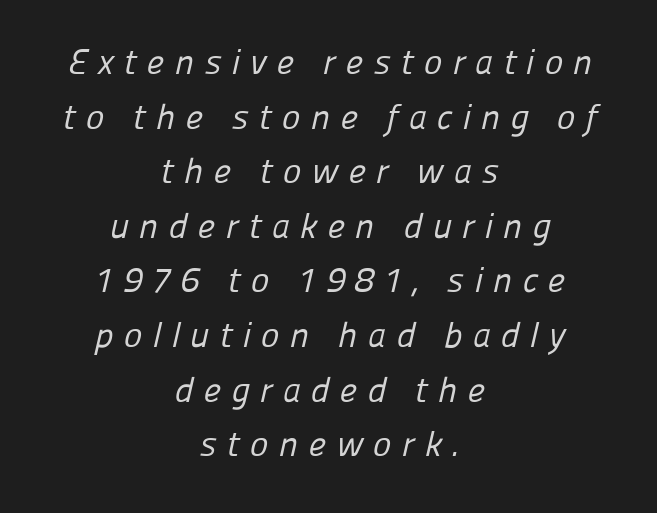
Is this a sans? Yes — the strokes have no serifs. Only glyphs here, with clear space below each row. Is the type heavy? It reads as light-to-regular instead. The face used here is proportionally spaced, like ordinary book or web type. Compared with typical paragraphs, the rows here are spaced about the same.
